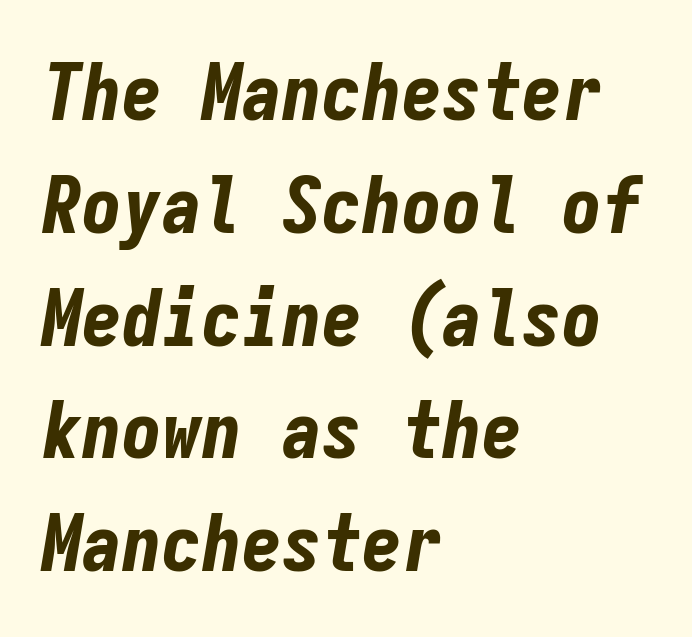
{"italic": "yes", "lean": "right", "slant_degrees": 9, "bold": "yes", "weight": "bold", "width": "condensed", "stroke_contrast": "low", "x_height": "medium", "monospaced": "yes", "underline": "no", "align": "left", "line_spacing": "normal", "line_spacing_ratio": 1.41, "letter_spacing": "normal", "letter_spacing_em": 0.0, "glyph_px": 80}
